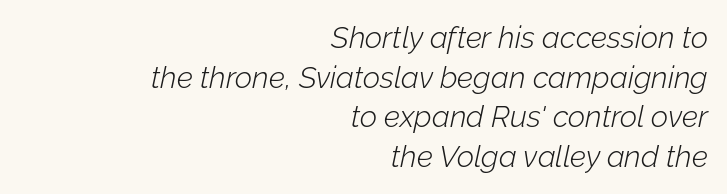
Q: Is the text bold? A: No.
Q: Is the text italic (slanted)? A: Yes, it leans right by about 12 degrees.
Q: Is the text underlined? A: No.
Q: How is the paragraph aligned? A: Right-aligned.
Q: Is the spacing between letters normal or unusually wide? A: Normal.
Q: Is the spacing between lines tight, normal or loose? A: Normal.
Q: Width (condensed, normal, or wide)? A: Normal.
Q: Stroke contrast? A: Low.
Q: x-height? A: Medium.
Q: Monospaced? A: No.
